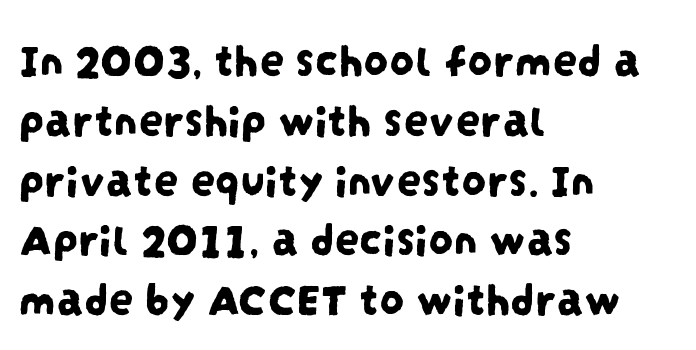
The image shows 49 px condensed sans-serif type; set left-aligned, line spacing 1.22x, normal letter spacing, not underlined; low stroke contrast and a large x-height.
